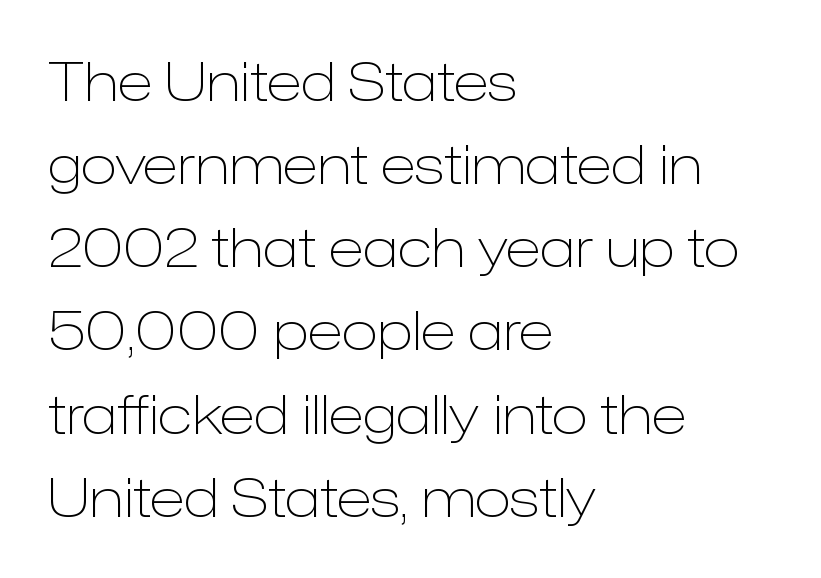
In terms of letterform style, serifs are entirely absent. This sample keeps an unexceptional amount of space between lines. The font's upright variant was chosen for this text. This rendering features lettering with no underline. Looks like regular typesetting: each glyph gets only the width it needs.
